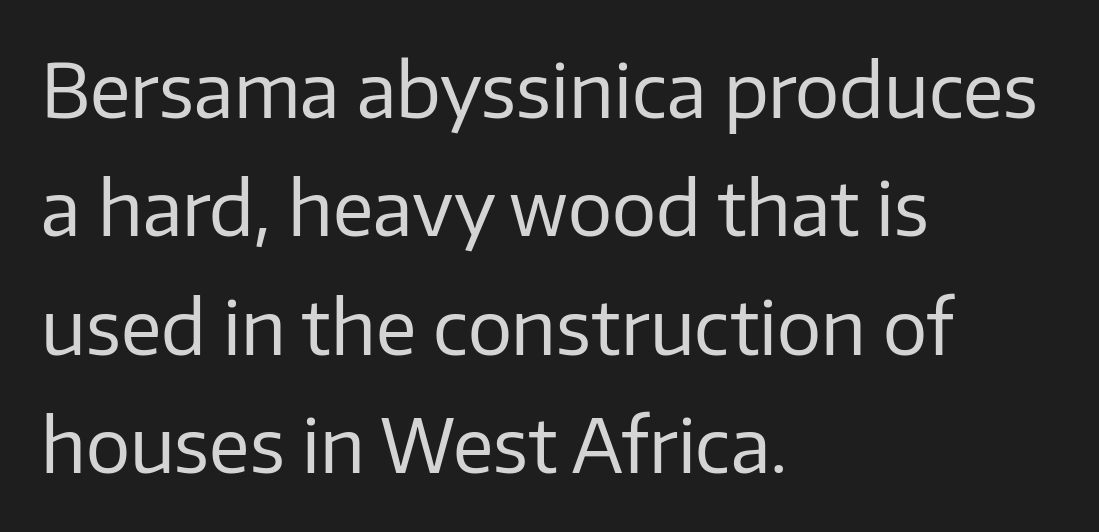
The image shows 74 px regular-weight sans-serif type, upright; set left-aligned, normal line spacing (1.6x), normal letter spacing, not underlined; low stroke contrast and a medium x-height.
